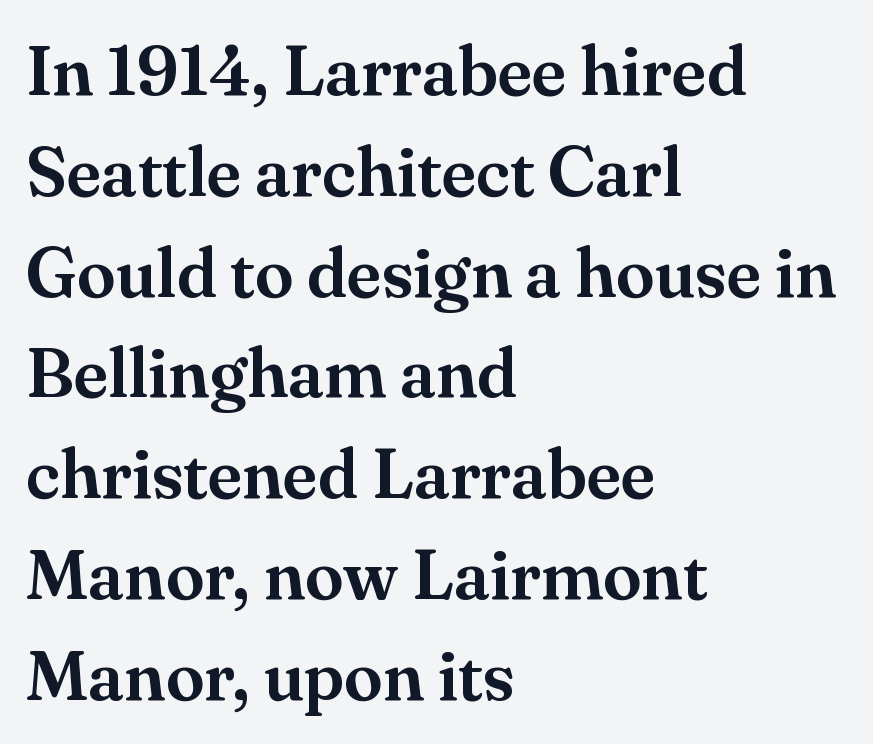
Q: Is the text italic (slanted)? A: No, it is upright.
Q: Is the typeface a serif or a sans-serif typeface? A: Serif.
Q: Is the text underlined? A: No.
Q: How is the paragraph aligned? A: Left-aligned.
Q: Is the spacing between letters normal or unusually wide? A: Normal.
Q: Is the spacing between lines tight, normal or loose? A: Normal.
Q: Width (condensed, normal, or wide)? A: Normal.
Q: Stroke contrast? A: Medium.
Q: x-height? A: Small.
Q: Monospaced? A: No.
